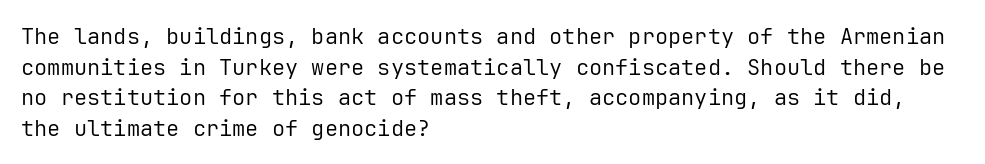
Here the glyphs are tracked normally, forming tight word shapes. This sample keeps an unexceptional amount of space between lines. Every character sits straight up, as roman type does. Each stroke keeps to a modest, everyday thickness or less. This rendering uses left alignment, leaving the right contour irregular. Descenders are the only things crossing below the line.
